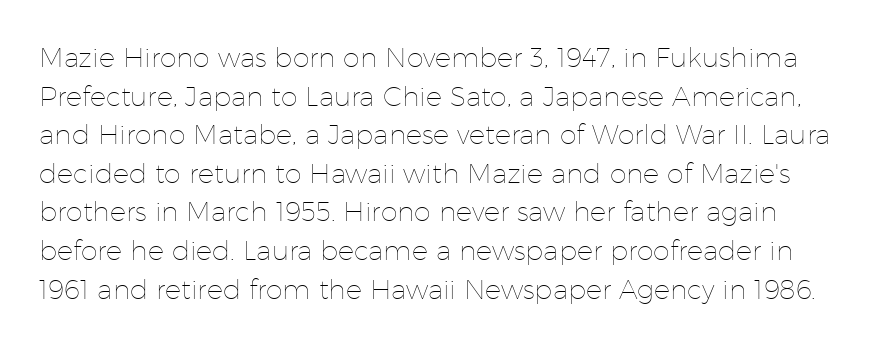
{"italic": "no", "bold": "no", "underline": "no", "line_spacing": "normal", "line_spacing_ratio": 1.43, "letter_spacing": "normal", "letter_spacing_em": 0.0, "glyph_px": 27}
